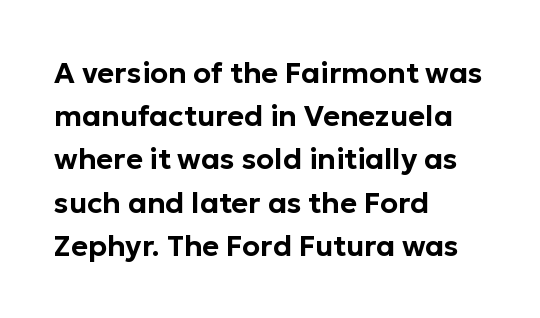
The text was rendered using a sans face with plain stroke endings. Every row of glyphs begins at an identical x-position on the left. Tracking here is standard; glyphs follow each other at the usual distance. Style check: upright.
